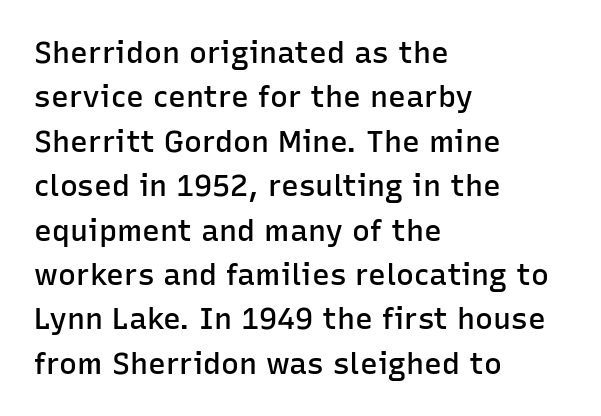
Q: Is the text bold? A: Semi-bold.
Q: Is the text italic (slanted)? A: No, it is upright.
Q: Is the typeface a serif or a sans-serif typeface? A: Sans-serif.
Q: Is the text underlined? A: No.
Q: How is the paragraph aligned? A: Left-aligned.
Q: Is the spacing between letters normal or unusually wide? A: Normal.
Q: Is the spacing between lines tight, normal or loose? A: Normal.
Q: Width (condensed, normal, or wide)? A: Normal.
Q: Stroke contrast? A: Low.
Q: x-height? A: Medium.
Q: Monospaced? A: No.
